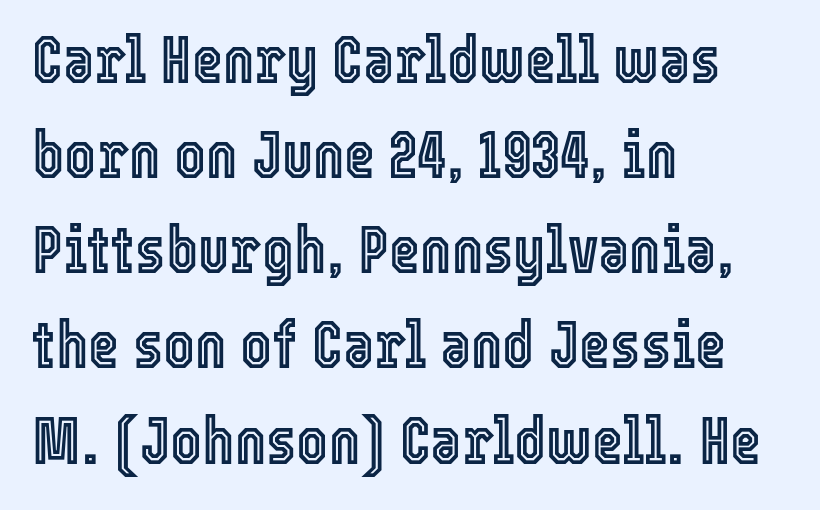
Visually the block forms a straight wall on the left and a jagged coastline on the right. The face used here is proportionally spaced, like ordinary book or web type. Vertically, the passage feels balanced, rows spaced as you'd expect. Any mark beneath the type? The region is blank. This sample uses plain, unmodified letter spacing. Every stem runs plumb, perpendicular to the baseline.
